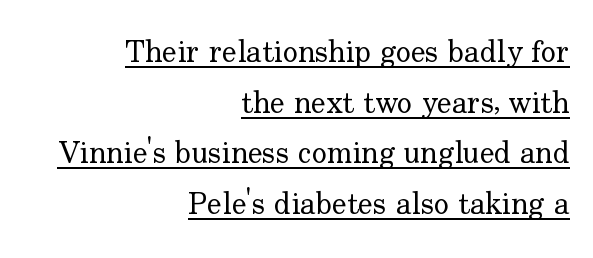
The weight tops out at a normal text grade. Varying glyph widths throughout — classic text-font behaviour. The font's upright variant was chosen for this text. A typesetter would call this zero additional tracking. The rendered words wear a rule along their underside.
